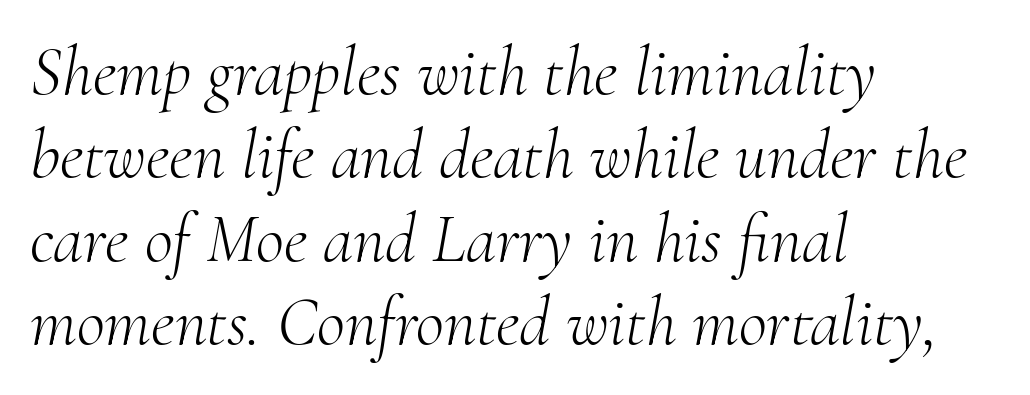
Q: Is the text bold? A: No.
Q: Is the text italic (slanted)? A: Yes, it leans right by about 10 degrees.
Q: Is the typeface a serif or a sans-serif typeface? A: Serif.
Q: Is the text underlined? A: No.
Q: How is the paragraph aligned? A: Left-aligned.
Q: Is the spacing between letters normal or unusually wide? A: Normal.
Q: Width (condensed, normal, or wide)? A: Normal.
Q: Stroke contrast? A: Medium.
Q: x-height? A: Small.
Q: Monospaced? A: No.
